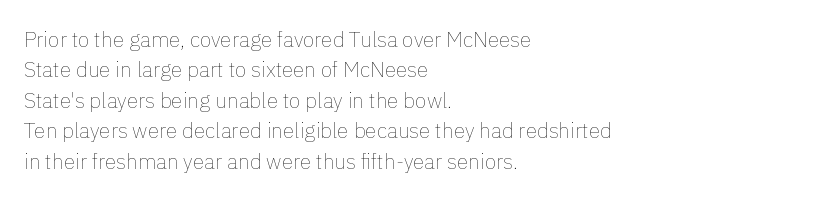
Q: Is the text bold? A: No.
Q: Is the text italic (slanted)? A: No, it is upright.
Q: Is the text underlined? A: No.
Q: How is the paragraph aligned? A: Left-aligned.
Q: Is the spacing between letters normal or unusually wide? A: Normal.
Q: Is the spacing between lines tight, normal or loose? A: Normal.
